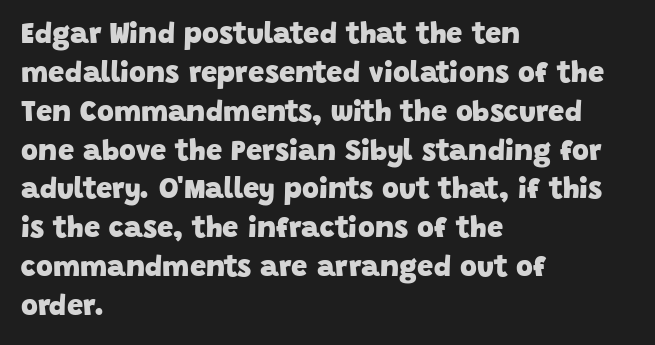
{"serif": "no", "bold": "yes", "weight": "heavy", "width": "normal", "stroke_contrast": "low", "x_height": "large", "monospaced": "no", "underline": "no", "align": "left", "line_spacing": "normal", "line_spacing_ratio": 1.34, "letter_spacing": "normal", "letter_spacing_em": 0.0, "glyph_px": 29}
